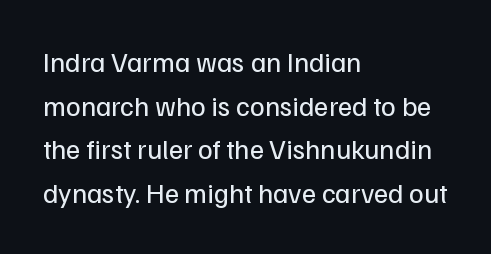
The horizontal fit of the characters is conventional and even. Is the block centered? No — it sits flush against the left margin. Do the letters lean? They stand straight. Honestly, the row spacing looks completely unremarkable. Just letters on the line, the space beneath them empty. These glyphs show unthickened strokes, regular width or finer.
